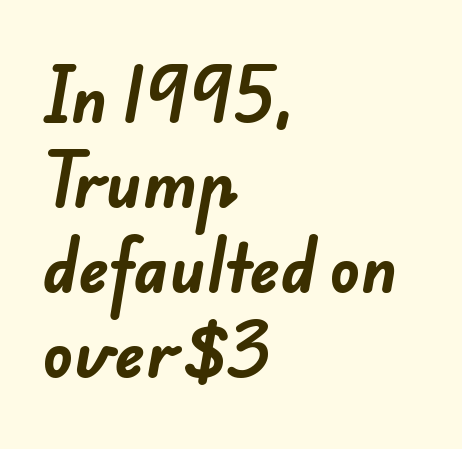
{"serif": "no", "bold": "yes", "weight": "bold", "width": "normal", "stroke_contrast": "low", "x_height": "small", "monospaced": "no", "underline": "no", "align": "left", "line_spacing": "normal", "line_spacing_ratio": 1.35, "letter_spacing": "normal", "letter_spacing_em": 0.0, "glyph_px": 63}
